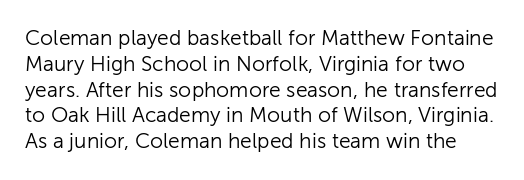
The image shows 21 px text type, upright; set line spacing 1.23x, normal letter spacing, not underlined.
